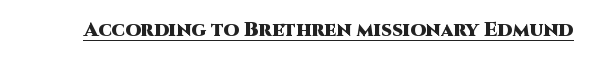
Q: Is the text bold? A: Yes.
Q: Is the text italic (slanted)? A: No, it is upright.
Q: Is the text underlined? A: Yes.
Q: Is the spacing between letters normal or unusually wide? A: Normal.
